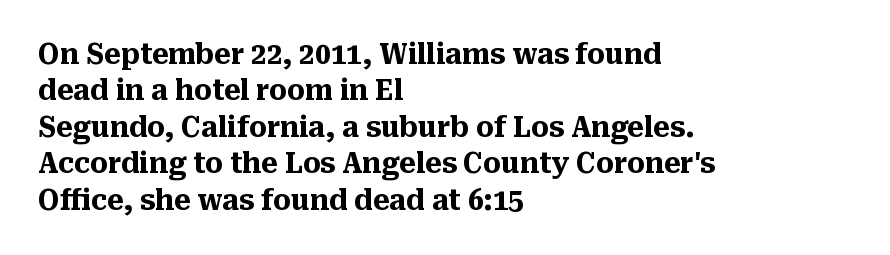
{"serif": "yes", "italic": "no", "bold": "yes", "weight": "heavy", "width": "normal", "stroke_contrast": "medium", "x_height": "medium", "monospaced": "no", "underline": "no", "align": "left", "line_spacing": "normal", "line_spacing_ratio": 1.3, "letter_spacing": "normal", "letter_spacing_em": 0.0, "glyph_px": 28}
